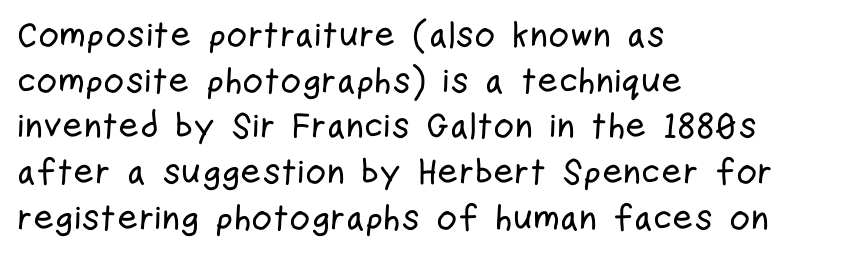
The image shows 36 px condensed sans-serif type, upright; set left-aligned, normal line spacing (1.27x), normal letter spacing, not underlined; low stroke contrast and a medium x-height.
